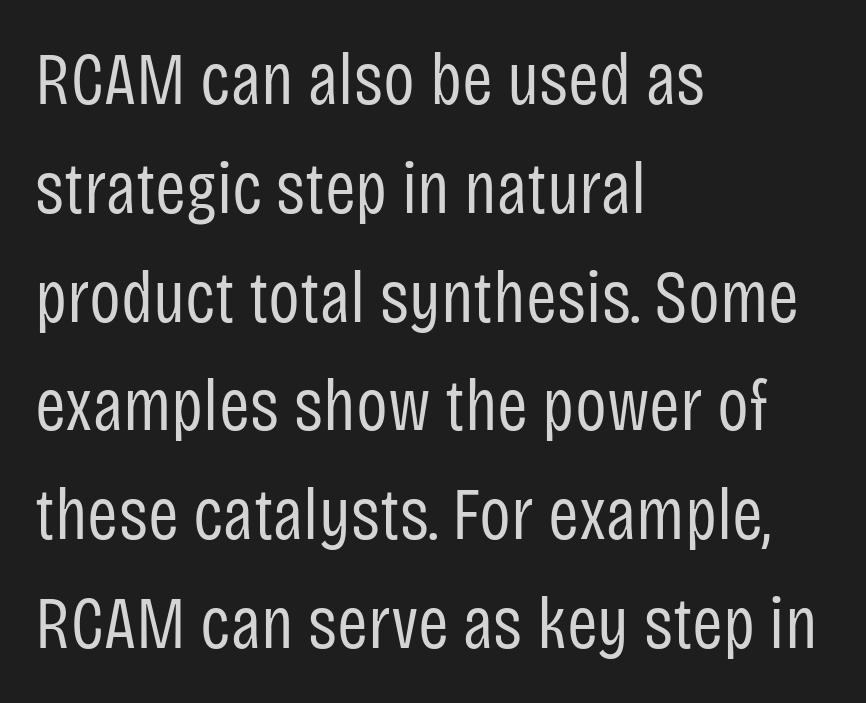
The image shows 74 px regular-weight, condensed sans-serif type, upright; set left-aligned, normal line spacing (1.47x), normal letter spacing, not underlined; low stroke contrast and a large x-height.
